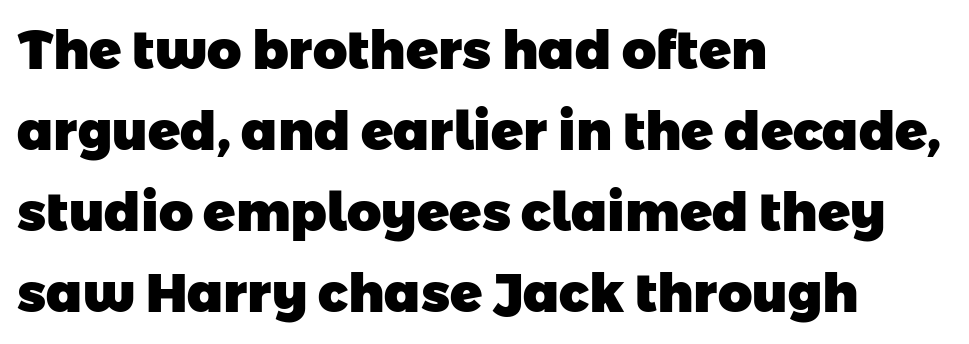
The image shows 53 px heavy sans-serif type; set left-aligned, normal line spacing (1.53x), normal letter spacing, not underlined; low stroke contrast and a medium x-height.
